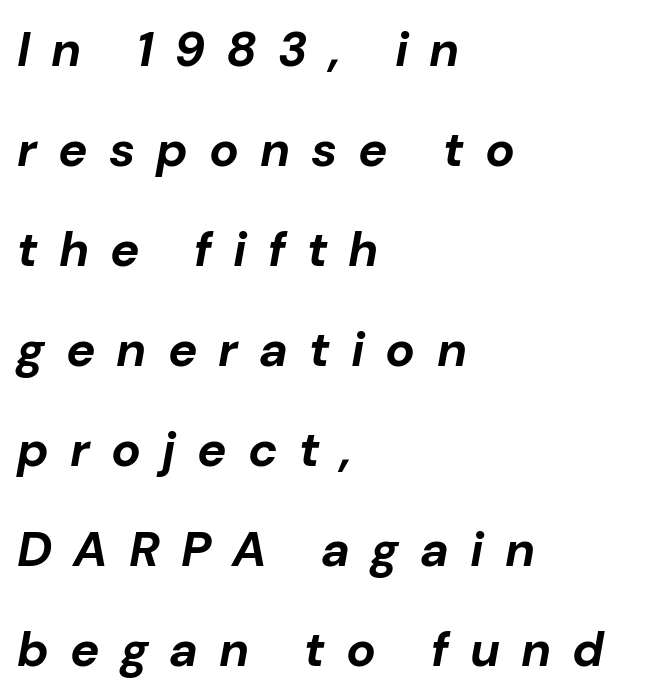
The image shows 49 px bold type, italic (leaning right); set left-aligned, loose line spacing (2.04x), unusually wide letter spacing (+0.43 em), not underlined; low stroke contrast and a medium x-height.
